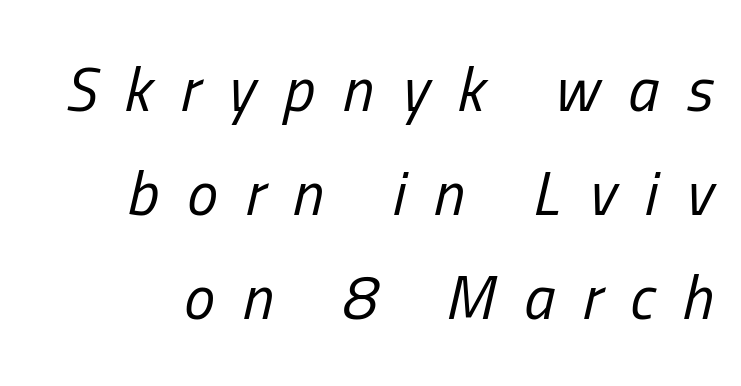
The weight would be labelled regular, book, light, or lighter still. Horizontal bands of white between lines are of average thickness. Words float on clear page, feet unadorned. Would a proofreader flag this as italicized? Yes.
